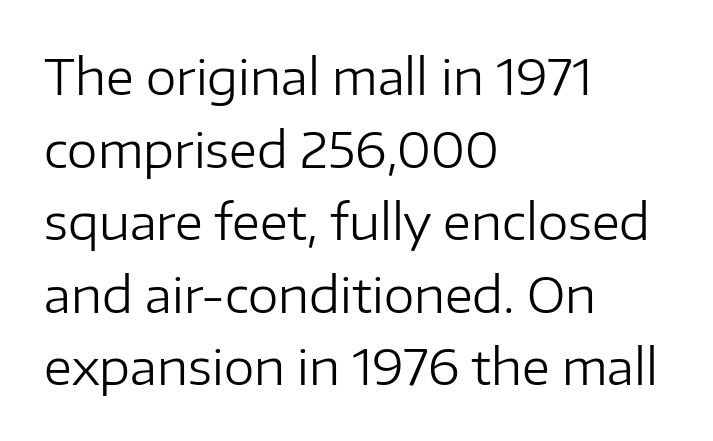
The image shows 49 px regular-weight sans-serif type, upright; set left-aligned, normal line spacing (1.48x), normal letter spacing, not underlined; low stroke contrast and a medium x-height.
